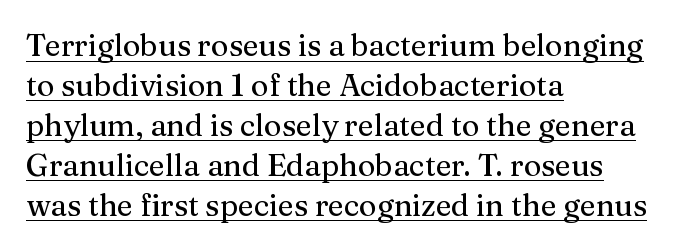
Leftover space on each line is placed entirely after the last word. The letters carry serifs — small finishing strokes at the ends of their stems. Think of a printed novel: that variable character pitch is what you see here. Does the lettering tilt? It doesn't — this is upright. Standard letterfit; no display-style spreading of the glyphs.
